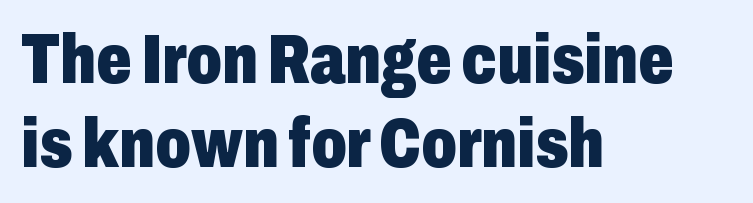
The image shows 70 px heavy, condensed sans-serif type, upright; set left-aligned, line spacing 1.2x, normal letter spacing, not underlined; low stroke contrast and a medium x-height.
